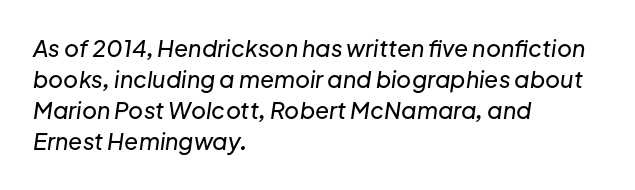
The image shows 23 px text type, italic (leaning right); set left-aligned, normal line spacing (1.35x), normal letter spacing, not underlined.
